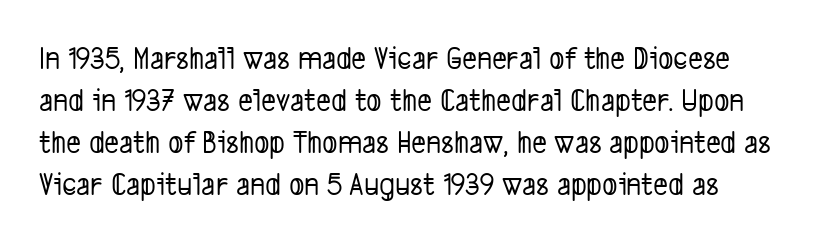
{"serif": "no", "width": "condensed", "stroke_contrast": "low", "x_height": "medium", "monospaced": "no", "underline": "no", "line_spacing": "normal", "line_spacing_ratio": 1.31, "letter_spacing": "normal", "letter_spacing_em": 0.0, "glyph_px": 32}
